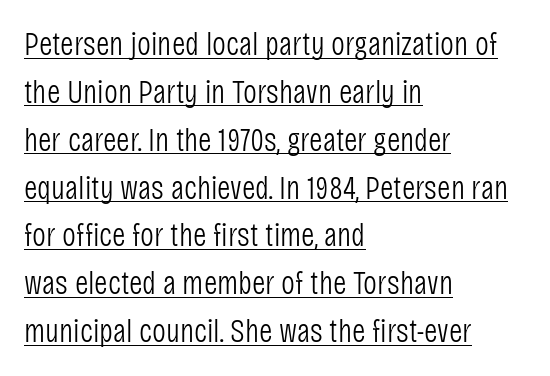
The image shows 33 px light, condensed sans-serif type, upright; set left-aligned, normal line spacing (1.45x), normal letter spacing, underlined; low stroke contrast and a large x-height.
